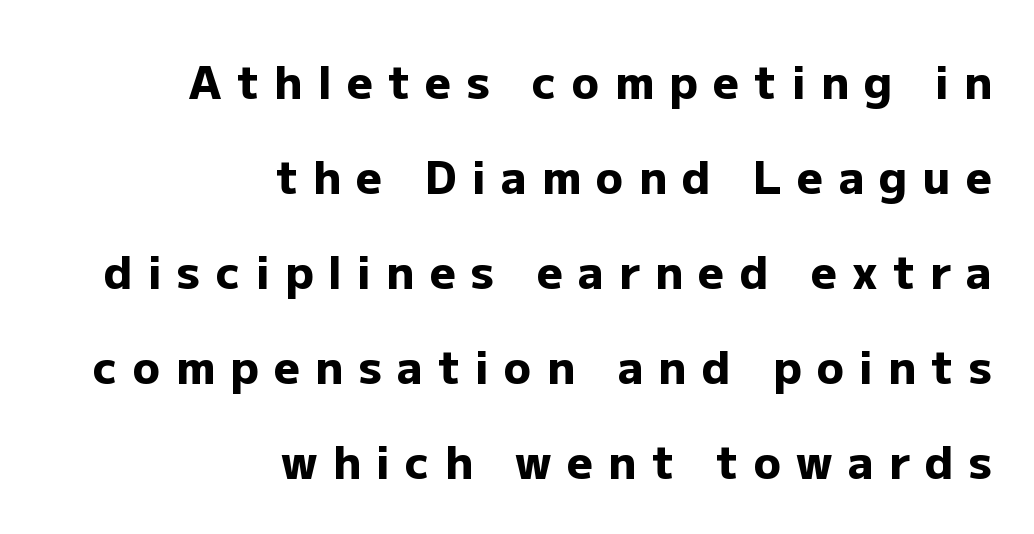
{"serif": "no", "italic": "no", "bold": "yes", "weight": "heavy", "width": "normal", "stroke_contrast": "low", "x_height": "medium", "monospaced": "no", "underline": "no", "align": "right", "line_spacing": "loose", "line_spacing_ratio": 2.11, "letter_spacing": "wide", "letter_spacing_em": 0.34, "glyph_px": 45}
